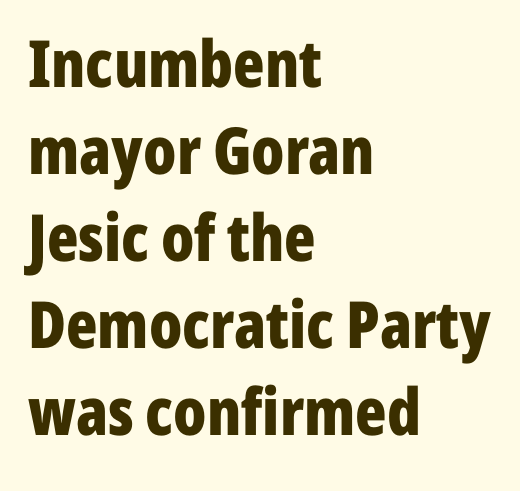
Does the lettering tilt? It doesn't — this is upright. The passage shown is typed in a proportional face where columns would drift. The rendering shows plain stroke endings on the letterforms — a sans-serif design. Students, note that the glyphs here touch the page at normal intervals. Plenty of ink on the page — the face is bold.
